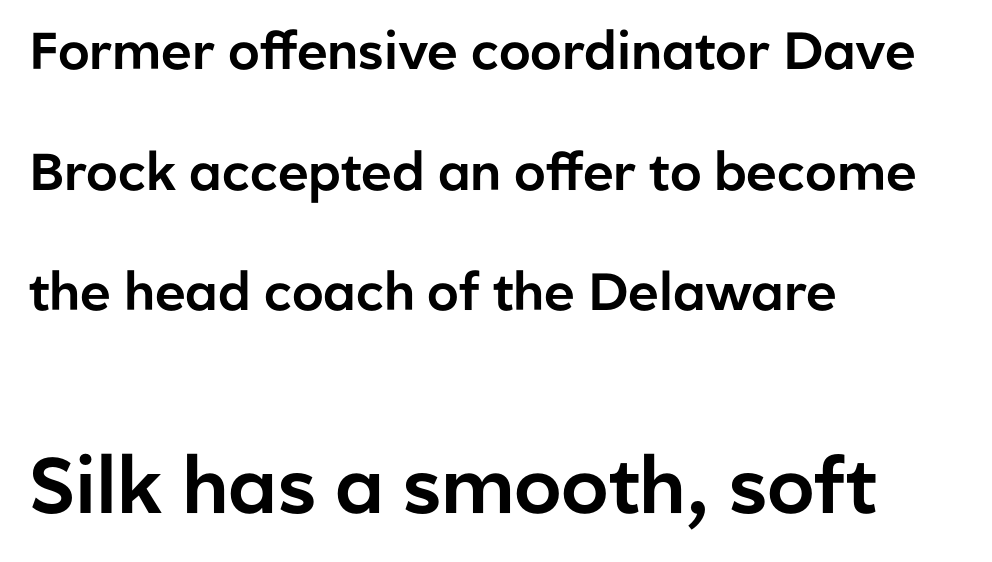
Q: Is the text italic (slanted)? A: No, it is upright.
Q: Is the typeface a serif or a sans-serif typeface? A: Sans-serif.
Q: Is the text underlined? A: No.
Q: How is the paragraph aligned? A: Left-aligned.
Q: Is the spacing between letters normal or unusually wide? A: Normal.
Q: Is the spacing between lines tight, normal or loose? A: Loose.
Q: Which block of text is set in a larger size, the first (top) or the second (bottom)? A: The second (bottom) one.
Q: Width (condensed, normal, or wide)? A: Normal.
Q: Stroke contrast? A: Low.
Q: x-height? A: Medium.
Q: Monospaced? A: No.
